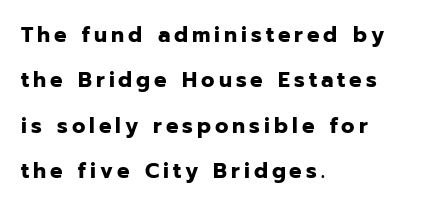
The image shows 22 px bold type, upright; set left-aligned, loose line spacing (2.06x), not underlined.
